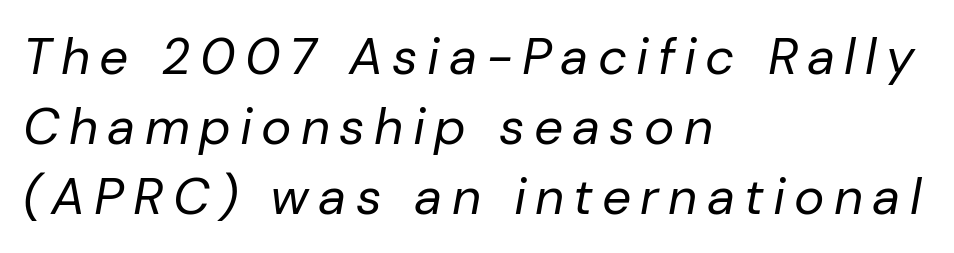
{"italic": "yes", "lean": "right", "slant_degrees": 10, "bold": "no", "weight": "regular", "width": "normal", "stroke_contrast": "low", "x_height": "medium", "monospaced": "no", "underline": "no", "align": "left", "line_spacing": "normal", "line_spacing_ratio": 1.37, "glyph_px": 51}
